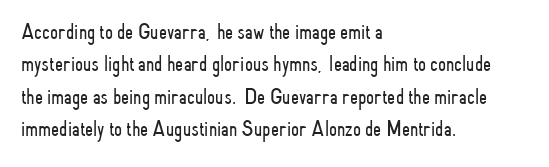
{"italic": "no", "bold": "no", "underline": "no", "align": "left", "line_spacing": "normal", "line_spacing_ratio": 1.41, "letter_spacing": "normal", "letter_spacing_em": 0.0, "glyph_px": 23}
